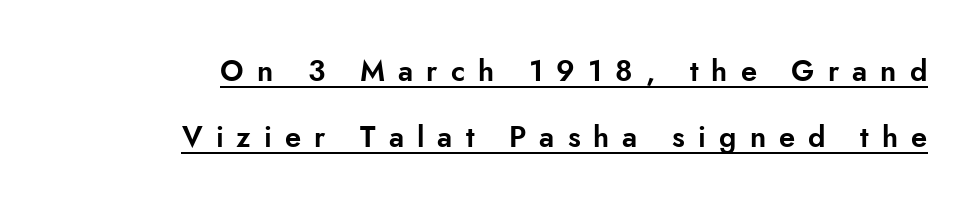
Q: Is the text italic (slanted)? A: No, it is upright.
Q: Is the typeface a serif or a sans-serif typeface? A: Sans-serif.
Q: Is the text underlined? A: Yes.
Q: How is the paragraph aligned? A: Right-aligned.
Q: Is the spacing between letters normal or unusually wide? A: Unusually wide.
Q: Is the spacing between lines tight, normal or loose? A: Loose.
Q: Width (condensed, normal, or wide)? A: Normal.
Q: Stroke contrast? A: Low.
Q: x-height? A: Small.
Q: Monospaced? A: No.
